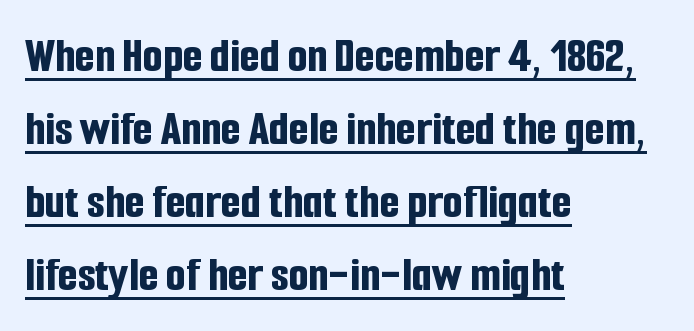
{"serif": "no", "italic": "no", "bold": "yes", "weight": "bold", "width": "condensed", "stroke_contrast": "low", "x_height": "medium", "monospaced": "no", "underline": "yes", "align": "left", "line_spacing": "normal", "line_spacing_ratio": 1.43, "letter_spacing": "normal", "letter_spacing_em": 0.0, "glyph_px": 51}
